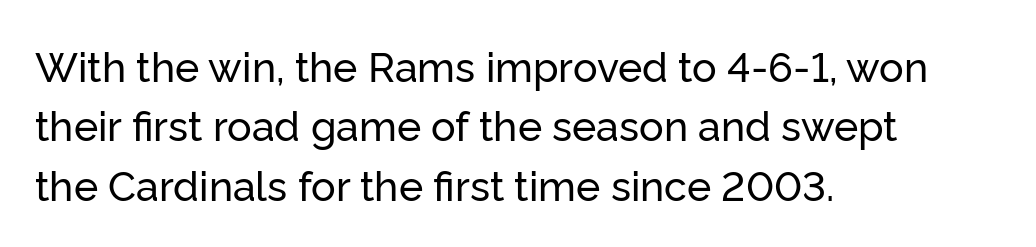
The image shows 41 px sans-serif type, upright; set left-aligned, normal line spacing (1.45x), normal letter spacing, not underlined; low stroke contrast and a medium x-height.
